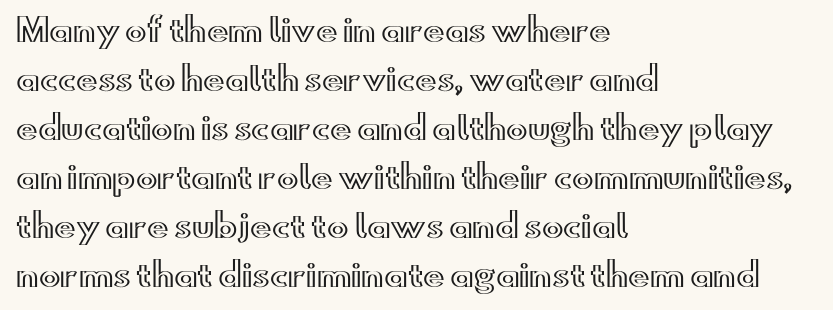
The image shows 32 px wide type, upright; set left-aligned, normal line spacing (1.53x), normal letter spacing, not underlined; a small x-height.
